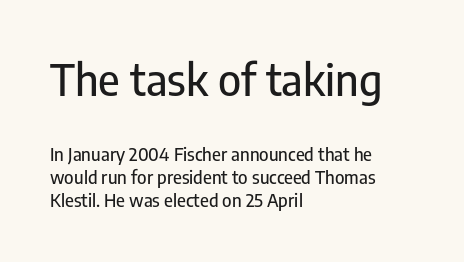
{"serif": "no", "italic": "no", "width": "condensed", "stroke_contrast": "low", "x_height": "medium", "monospaced": "no", "underline": "no", "align": "left", "line_spacing": "normal", "line_spacing_ratio": 1.29, "letter_spacing": "normal", "letter_spacing_em": 0.0, "larger_block": "first", "size_ratio": 2.44, "glyph_px": 44}
